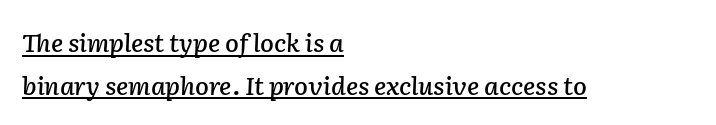
Q: Is the text italic (slanted)? A: Yes, it leans right by about 2 degrees.
Q: Is the text underlined? A: Yes.
Q: How is the paragraph aligned? A: Left-aligned.
Q: Is the spacing between letters normal or unusually wide? A: Normal.
